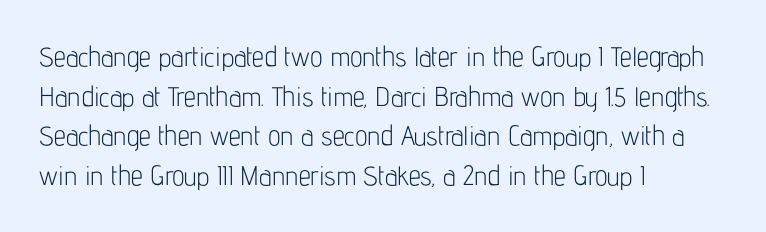
{"italic": "no", "bold": "no", "underline": "no", "align": "left", "line_spacing": "normal", "line_spacing_ratio": 1.47, "letter_spacing": "normal", "letter_spacing_em": 0.0, "glyph_px": 27}
